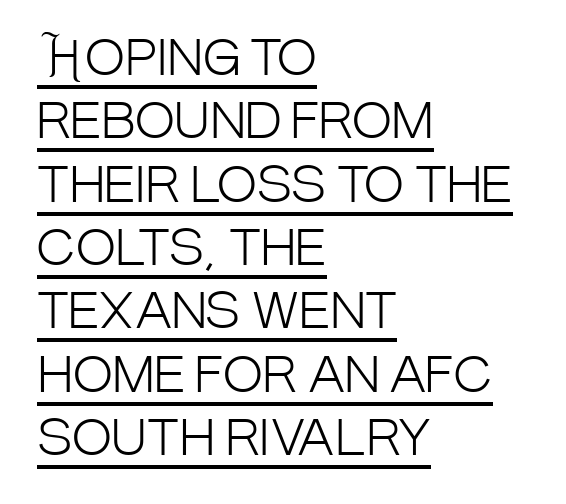
{"serif": "no", "italic": "no", "bold": "no", "weight": "light", "width": "condensed", "stroke_contrast": "low", "x_height": "large", "monospaced": "no", "underline": "yes", "align": "left", "line_spacing": "normal", "line_spacing_ratio": 1.32, "letter_spacing": "normal", "letter_spacing_em": 0.0, "glyph_px": 48}
